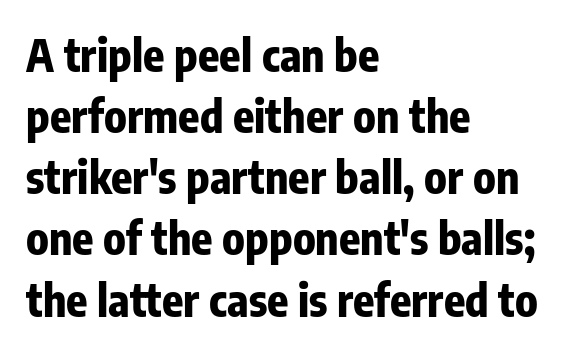
Set as a true bold cut, around the 700 mark. The leading is moderate, giving the passage an even texture. The characters display no serif detailing; their extremities are plain. The tracking reads as untouched default to a designer's eye. Note the varied advance widths — an 'i' is clearly narrower than an 'm'.
